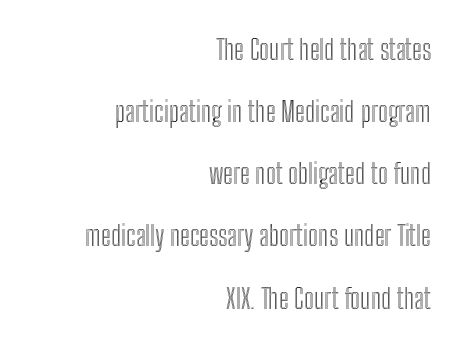
The gaps between neighbouring characters are ordinary and unremarkable. Leading is clearly above the norm, producing a sparse column. Every character sits straight up, as roman type does. Proportional: the letters do not fall into vertical columns. The glyphs are unaccompanied by any horizontal stroke below them.
